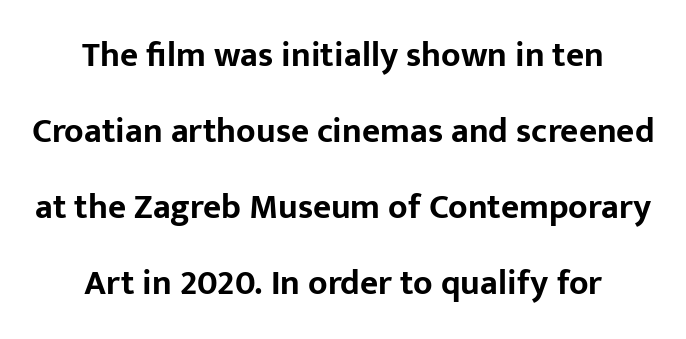
The image shows 35 px bold sans-serif type, upright; set centered, loose line spacing (2.17x), normal letter spacing, not underlined; low stroke contrast and a medium x-height.
